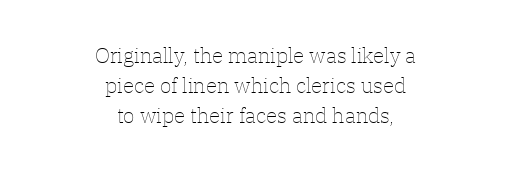
Q: Is the text bold? A: No.
Q: Is the text italic (slanted)? A: No, it is upright.
Q: Is the text underlined? A: No.
Q: How is the paragraph aligned? A: Centered.
Q: Is the spacing between letters normal or unusually wide? A: Normal.
Q: Is the spacing between lines tight, normal or loose? A: Normal.
